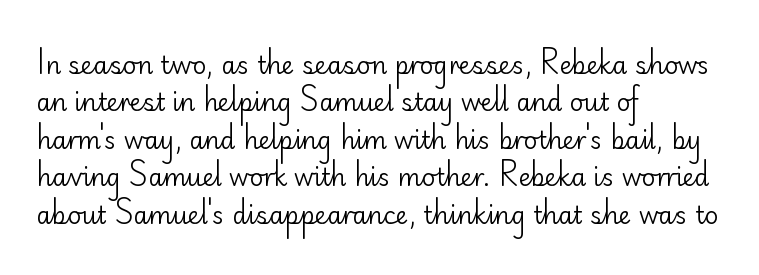
The image shows 24 px text type, upright; set left-aligned, normal line spacing (1.56x), normal letter spacing, not underlined.
